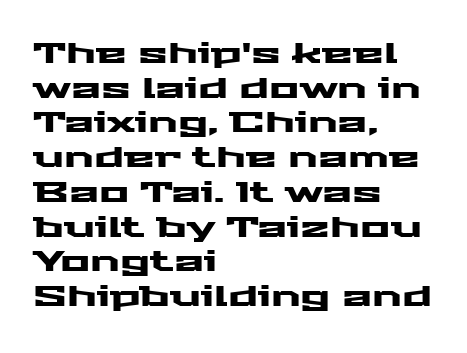
The image shows 28 px wide sans-serif type, upright; set left-aligned, line spacing 1.24x, normal letter spacing, not underlined; medium stroke contrast and a medium x-height.
